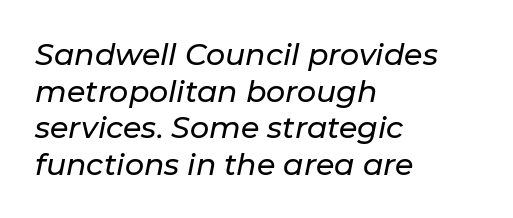
Line starts are locked; line ends wander. Does the lettering tilt? It does — this is italic. Do the characters align in a grid? No, the font is proportional. Between one letter and the next there's only the usual sliver of space.
